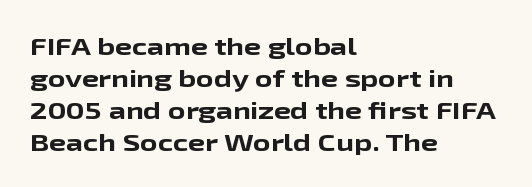
The image shows 24 px bold type, upright; set left-aligned, normal line spacing (1.34x), normal letter spacing, not underlined.
